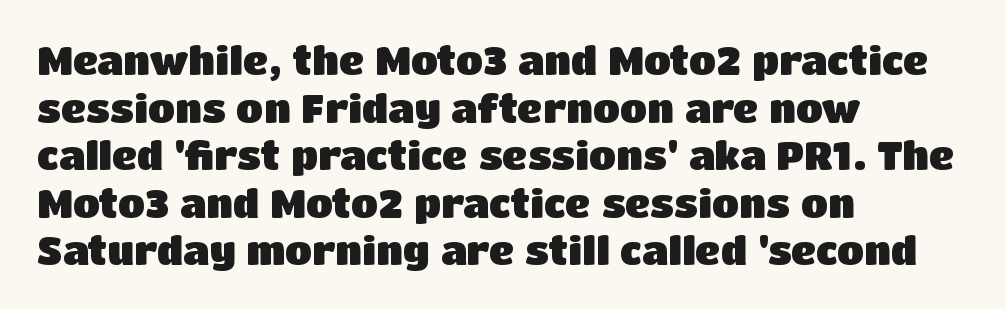
Typesetter's note: full bold, strokes at maximum text heaviness. Is the letter spacing exaggerated? No — it looks like the ordinary default. To sum up the face: it is a sans, with no serifs. The typesetter chose a ragged-right arrangement here. These lines were composed using upright roman letters.
